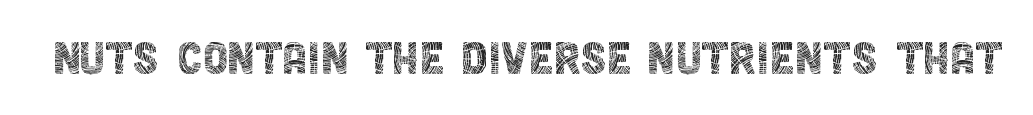
{"serif": "no", "italic": "no", "bold": "no", "weight": "thin", "width": "condensed", "x_height": "large", "monospaced": "no", "underline": "no", "letter_spacing": "normal", "letter_spacing_em": 0.0, "glyph_px": 57}
